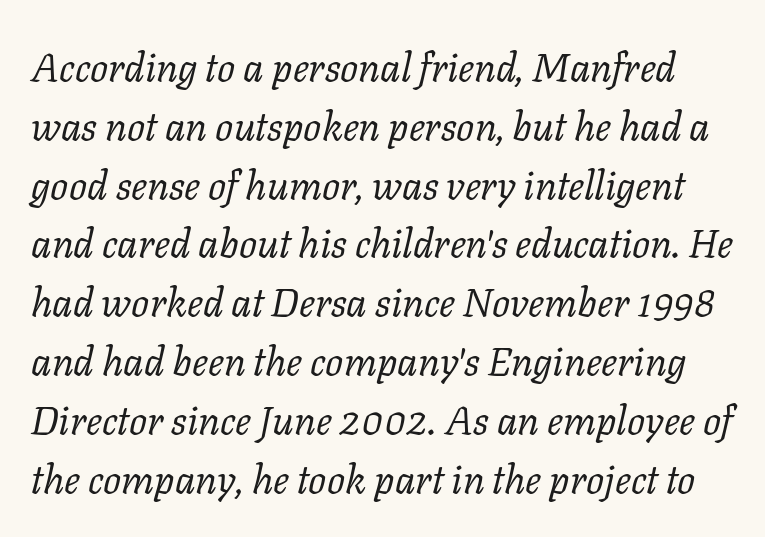
Q: Is the text bold? A: No.
Q: Is the text italic (slanted)? A: Yes, it leans right by about 11 degrees.
Q: Is the typeface a serif or a sans-serif typeface? A: Serif.
Q: Is the text underlined? A: No.
Q: Is the spacing between letters normal or unusually wide? A: Normal.
Q: Is the spacing between lines tight, normal or loose? A: Normal.
Q: Width (condensed, normal, or wide)? A: Normal.
Q: Stroke contrast? A: Low.
Q: x-height? A: Medium.
Q: Monospaced? A: No.
